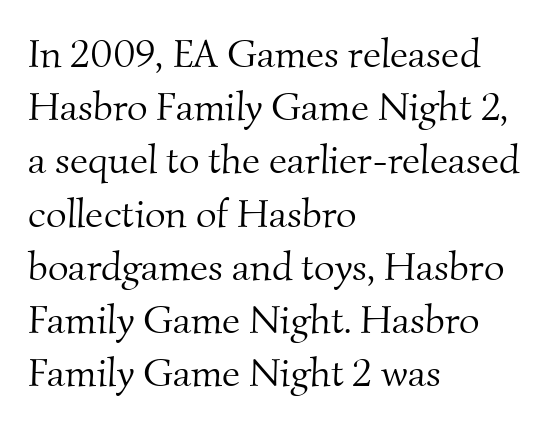
{"serif": "yes", "bold": "no", "weight": "light", "width": "normal", "stroke_contrast": "medium", "x_height": "small", "monospaced": "no", "underline": "no", "align": "left", "line_spacing": "normal", "line_spacing_ratio": 1.33, "letter_spacing": "normal", "letter_spacing_em": 0.0, "glyph_px": 40}
